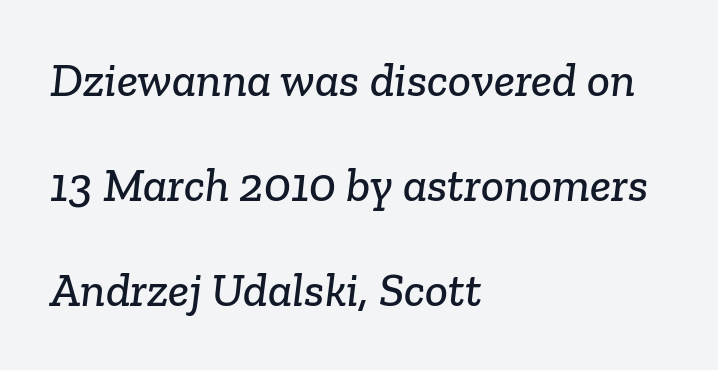
{"serif": "yes", "width": "normal", "stroke_contrast": "low", "x_height": "medium", "monospaced": "no", "underline": "no", "align": "left", "line_spacing": "loose", "line_spacing_ratio": 2.19, "letter_spacing": "normal", "letter_spacing_em": 0.0, "glyph_px": 48}
